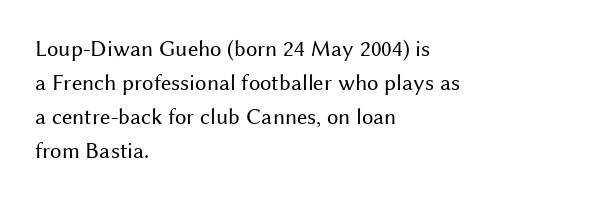
Q: Is the text bold? A: No.
Q: Is the text italic (slanted)? A: No, it is upright.
Q: Is the text underlined? A: No.
Q: How is the paragraph aligned? A: Left-aligned.
Q: Is the spacing between letters normal or unusually wide? A: Normal.
Q: Is the spacing between lines tight, normal or loose? A: Normal.
